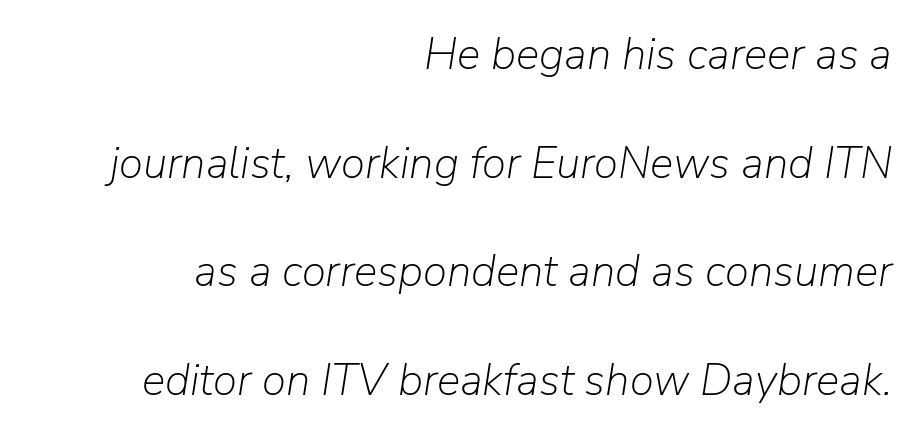
{"italic": "yes", "lean": "right", "slant_degrees": 9, "bold": "no", "weight": "light", "width": "normal", "stroke_contrast": "low", "x_height": "medium", "monospaced": "no", "underline": "no", "align": "right", "line_spacing": "loose", "line_spacing_ratio": 2.47, "letter_spacing": "normal", "letter_spacing_em": 0.0, "glyph_px": 44}
